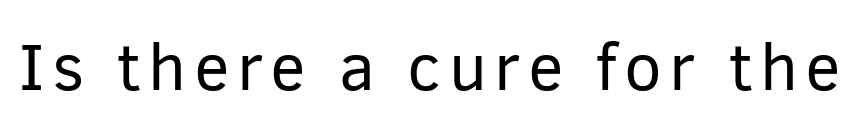
The cut favours lightness, reaching ordinary text weight at its darkest. You can tell from the bare stems that sans-serif type was used. Quick note: not italic, upright. A typesetter would call this proportional, since set widths differ per character. Bare-footed words on every line.
